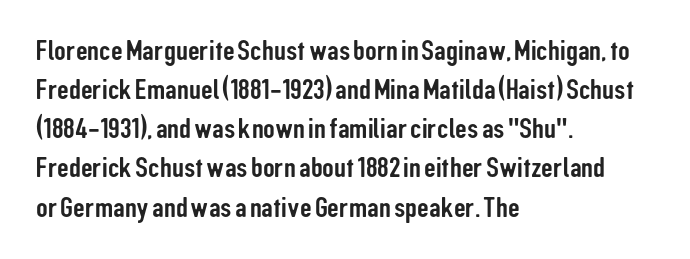
The image shows 29 px condensed sans-serif type, upright; set left-aligned, normal line spacing (1.35x), normal letter spacing, not underlined; low stroke contrast and a medium x-height.
